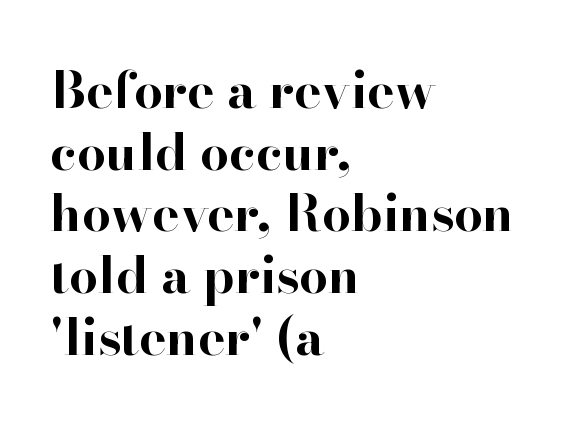
Designer's note — italics off, roman on. Compared with typical body copy, the letter spacing here is the same. Underline: absent. Old-style or modern, the face here clearly has serifs.
